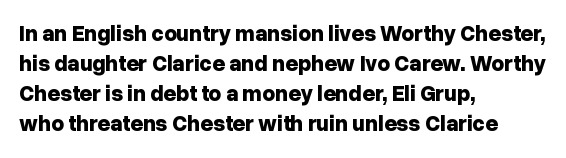
{"italic": "no", "bold": "yes", "underline": "no", "align": "left", "line_spacing": "normal", "line_spacing_ratio": 1.36, "letter_spacing": "normal", "letter_spacing_em": 0.0, "glyph_px": 22}
